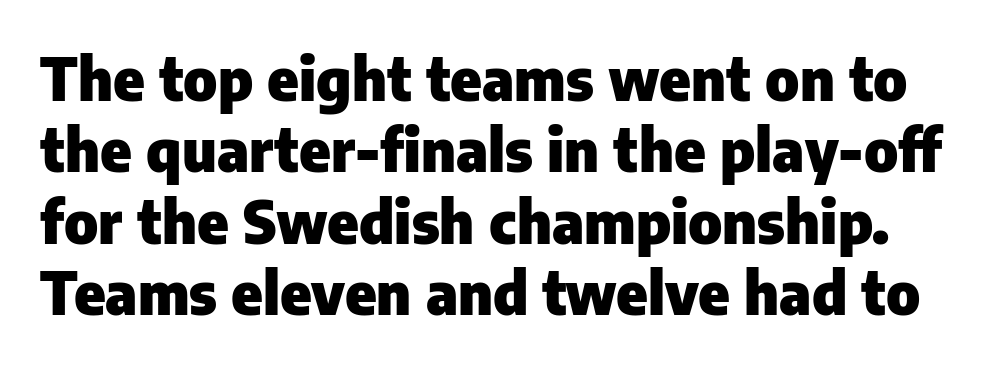
Look at the tracking — it's just the regular setting, nothing added. The face used here is proportionally spaced, like ordinary book or web type. Bare-footed words on every line. Pretty heavy lettering here — definitely bold. The letters stand straight up with perfectly vertical stems. The passage shown is typeset with a sans-serif family.
